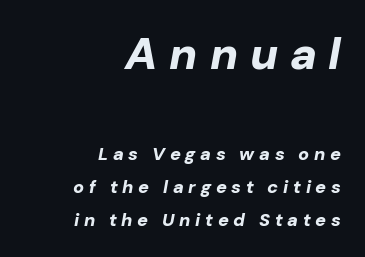
{"italic": "yes", "lean": "right", "slant_degrees": 10, "bold": "yes", "weight": "bold", "width": "normal", "stroke_contrast": "low", "x_height": "medium", "monospaced": "no", "underline": "no", "align": "right", "line_spacing_ratio": 1.83, "letter_spacing": "wide", "letter_spacing_em": 0.26, "larger_block": "first", "size_ratio": 2.5, "glyph_px": 45}
